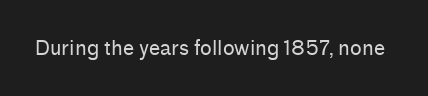
The image shows 20 px text type, upright; set normal letter spacing, not underlined.
